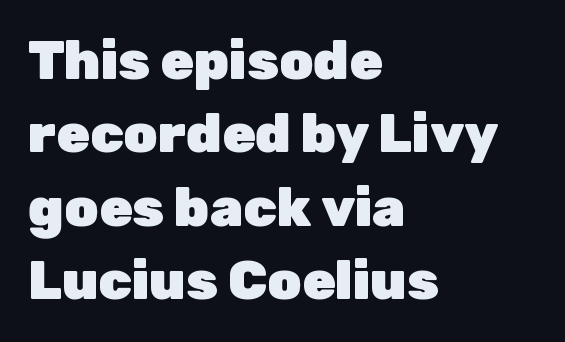
{"serif": "no", "italic": "no", "bold": "yes", "weight": "heavy", "width": "normal", "stroke_contrast": "low", "x_height": "medium", "monospaced": "no", "underline": "no", "align": "left", "line_spacing": "normal", "line_spacing_ratio": 1.36, "letter_spacing": "normal", "letter_spacing_em": 0.0, "glyph_px": 54}
